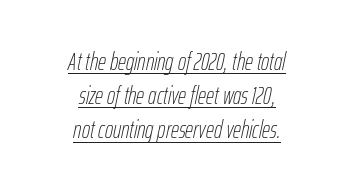
Q: Is the text bold? A: No.
Q: Is the text italic (slanted)? A: Yes, it leans right by about 12 degrees.
Q: Is the text underlined? A: Yes.
Q: How is the paragraph aligned? A: Centered.
Q: Is the spacing between letters normal or unusually wide? A: Normal.
Q: Is the spacing between lines tight, normal or loose? A: Normal.
